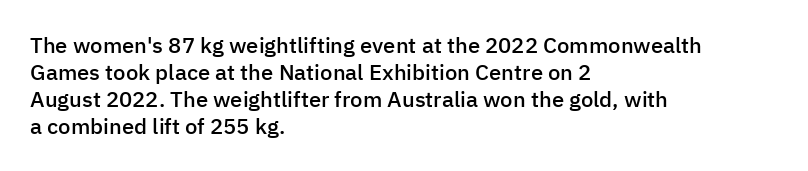
The image shows 22 px text type, upright; set left-aligned, line spacing 1.22x, normal letter spacing, not underlined.
